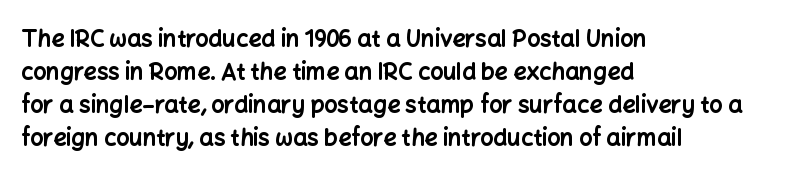
{"italic": "no", "bold": "yes", "underline": "no", "align": "left", "line_spacing": "normal", "line_spacing_ratio": 1.44, "letter_spacing": "normal", "letter_spacing_em": 0.0, "glyph_px": 23}
